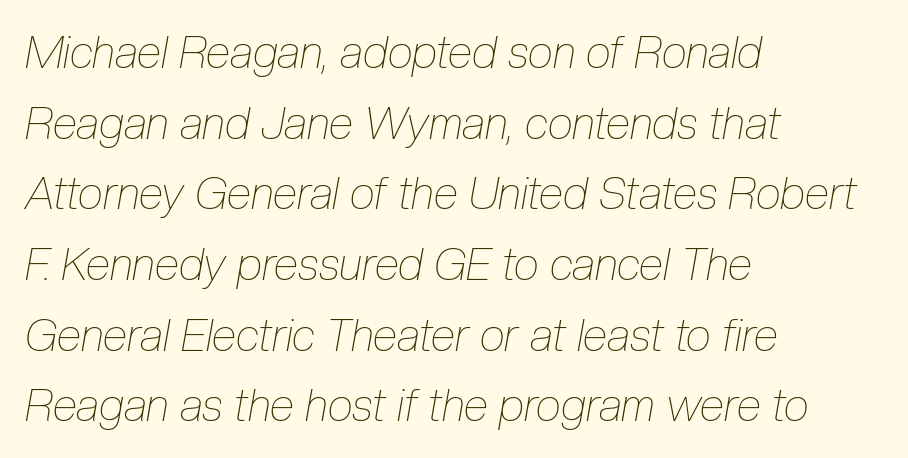
{"italic": "yes", "lean": "right", "slant_degrees": 10, "bold": "no", "weight": "thin", "width": "condensed", "stroke_contrast": "low", "x_height": "medium", "monospaced": "no", "underline": "no", "align": "left", "line_spacing": "normal", "line_spacing_ratio": 1.57, "letter_spacing": "normal", "letter_spacing_em": 0.0, "glyph_px": 45}
